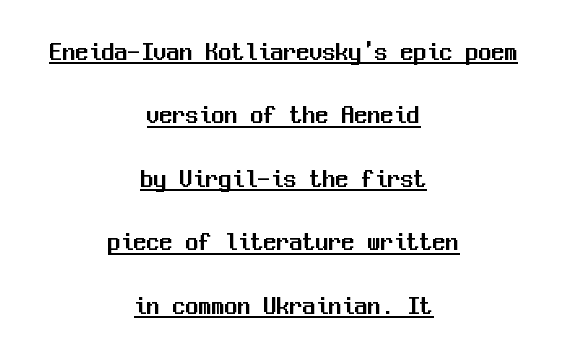
{"italic": "no", "underline": "yes", "align": "center", "line_spacing": "loose", "line_spacing_ratio": 2.44, "letter_spacing": "normal", "letter_spacing_em": 0.0, "glyph_px": 26}
